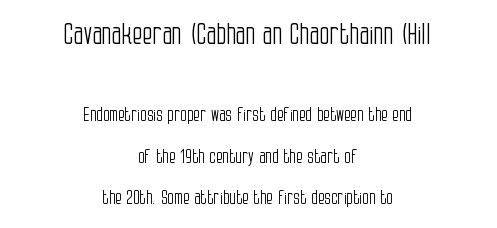
The image shows 29 px light, condensed sans-serif type, upright; set centered, loose line spacing (2.18x), normal letter spacing, not underlined; the first (top) block is 1.53x larger; low stroke contrast and a large x-height.
